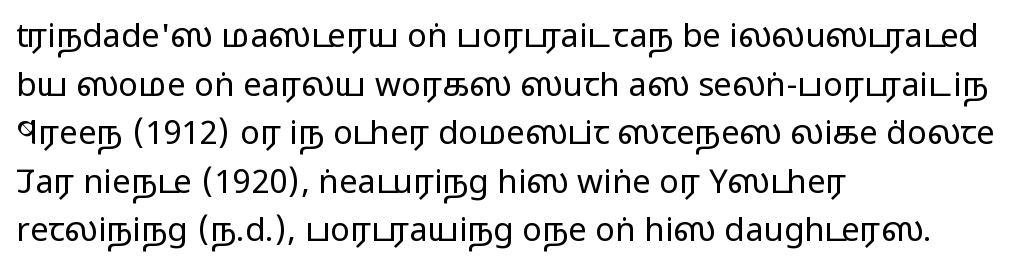
One-word summary of the alignment: left. Do the letters lean? They stand straight. Words appear dense and cohesive because spacing is normal. You could not count columns in this text — the font is proportionally spaced.
